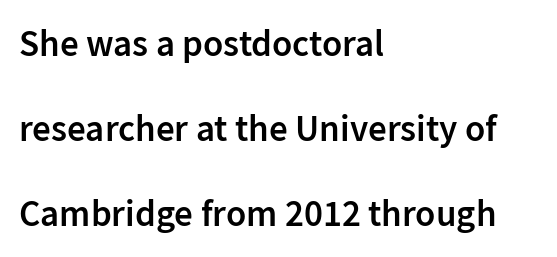
{"serif": "no", "italic": "no", "bold": "semi", "weight": "semibold", "width": "normal", "stroke_contrast": "low", "x_height": "medium", "monospaced": "no", "underline": "no", "align": "left", "line_spacing": "loose", "line_spacing_ratio": 2.3, "letter_spacing": "normal", "letter_spacing_em": 0.0, "glyph_px": 37}
